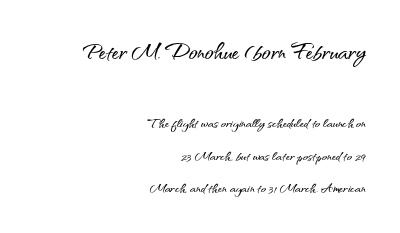
{"serif": "no", "width": "normal", "stroke_contrast": "medium", "x_height": "small", "monospaced": "no", "underline": "no", "align": "right", "line_spacing": "loose", "line_spacing_ratio": 1.92, "letter_spacing": "normal", "letter_spacing_em": 0.0, "larger_block": "first", "size_ratio": 1.71, "glyph_px": 29}
